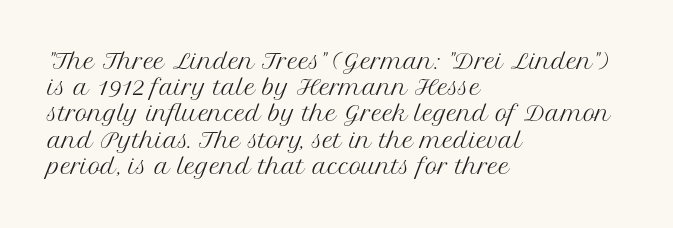
The image shows 21 px text type; set left-aligned, normal line spacing (1.25x), normal letter spacing, not underlined.
